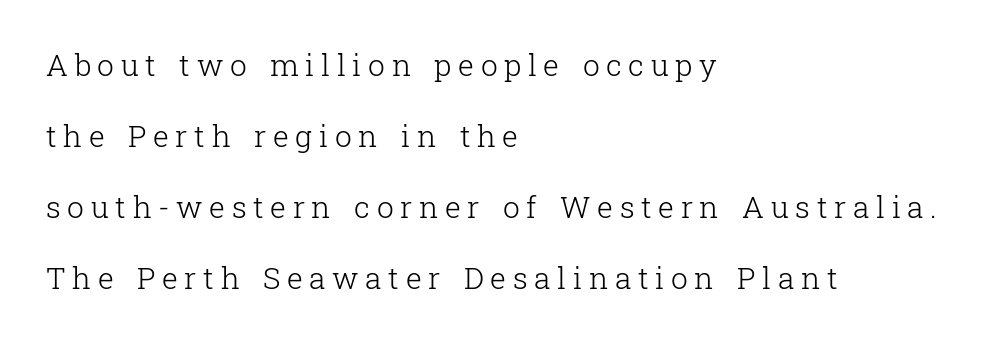
{"serif": "yes", "italic": "no", "bold": "no", "weight": "light", "width": "normal", "stroke_contrast": "low", "x_height": "medium", "monospaced": "no", "underline": "no", "align": "left", "line_spacing": "loose", "line_spacing_ratio": 2.37, "letter_spacing": "wide", "letter_spacing_em": 0.22, "glyph_px": 30}
